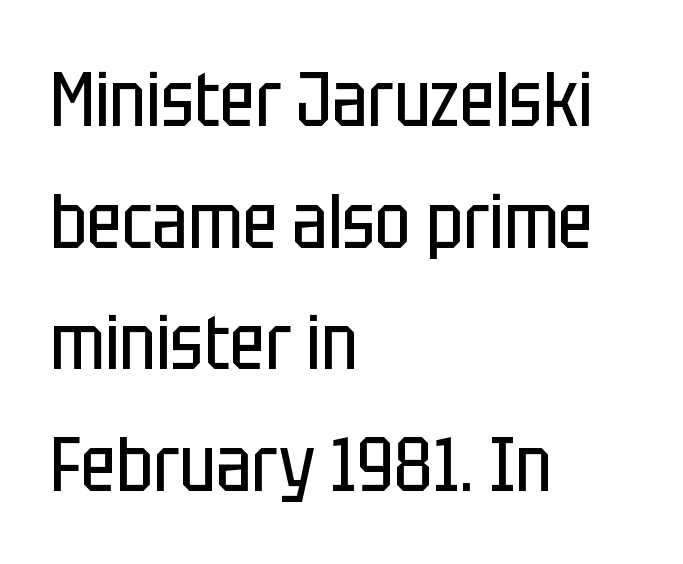
Check the space under the baseline: it is left empty. In terms of letterform style, serifs are entirely absent. Unbolded letterforms with no extra heft. Reading down the block, your eye returns to a fixed left position each line.
